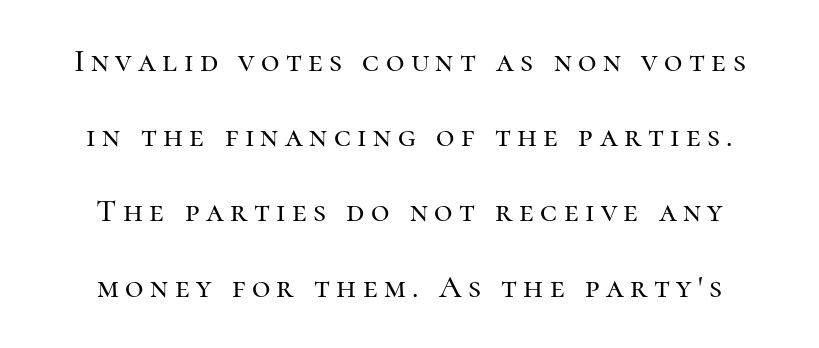
The image shows 32 px serif type, upright; set loose line spacing (2.35x), unusually wide letter spacing (+0.2 em), not underlined; high stroke contrast and a medium x-height.
